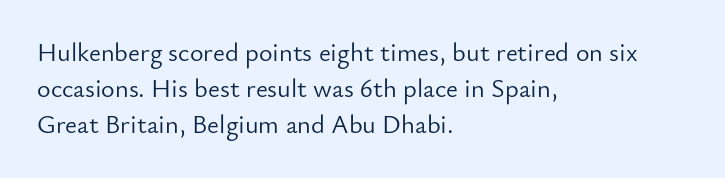
{"italic": "no", "bold": "no", "underline": "no", "align": "left", "line_spacing": "normal", "line_spacing_ratio": 1.38, "letter_spacing": "normal", "letter_spacing_em": 0.0, "glyph_px": 26}
